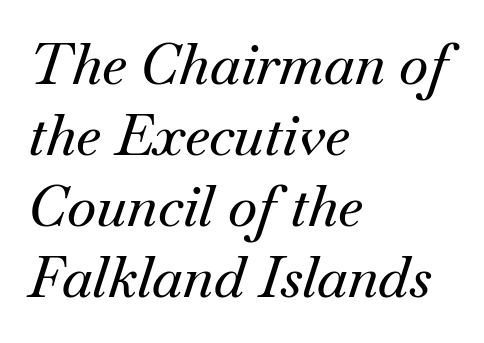
Q: Is the text italic (slanted)? A: Yes, it leans right by about 18 degrees.
Q: Is the typeface a serif or a sans-serif typeface? A: Serif.
Q: Is the text underlined? A: No.
Q: How is the paragraph aligned? A: Left-aligned.
Q: Is the spacing between letters normal or unusually wide? A: Normal.
Q: Is the spacing between lines tight, normal or loose? A: Normal.
Q: Width (condensed, normal, or wide)? A: Normal.
Q: Stroke contrast? A: Medium.
Q: x-height? A: Small.
Q: Monospaced? A: No.
